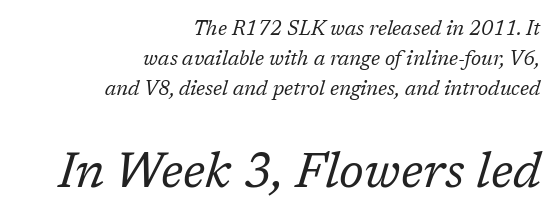
Q: Is the text bold? A: No.
Q: Is the text italic (slanted)? A: Yes, it leans right by about 17 degrees.
Q: Is the typeface a serif or a sans-serif typeface? A: Serif.
Q: Is the text underlined? A: No.
Q: How is the paragraph aligned? A: Right-aligned.
Q: Is the spacing between letters normal or unusually wide? A: Normal.
Q: Is the spacing between lines tight, normal or loose? A: Normal.
Q: Which block of text is set in a larger size, the first (top) or the second (bottom)? A: The second (bottom) one.
Q: Width (condensed, normal, or wide)? A: Normal.
Q: Stroke contrast? A: Low.
Q: x-height? A: Medium.
Q: Monospaced? A: No.
